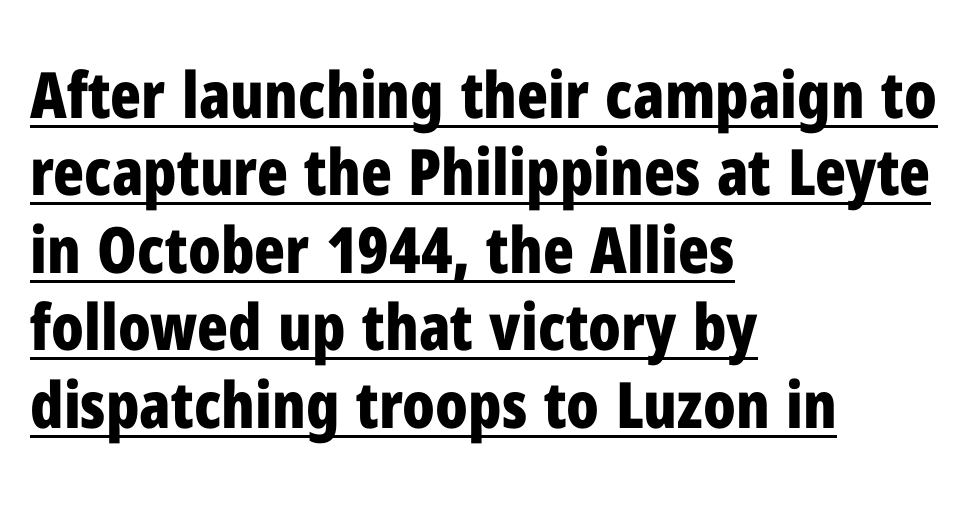
Q: Is the text bold? A: Yes.
Q: Is the text italic (slanted)? A: No, it is upright.
Q: Is the typeface a serif or a sans-serif typeface? A: Sans-serif.
Q: Is the text underlined? A: Yes.
Q: How is the paragraph aligned? A: Left-aligned.
Q: Is the spacing between letters normal or unusually wide? A: Normal.
Q: Width (condensed, normal, or wide)? A: Condensed.
Q: Stroke contrast? A: Low.
Q: x-height? A: Medium.
Q: Monospaced? A: No.
